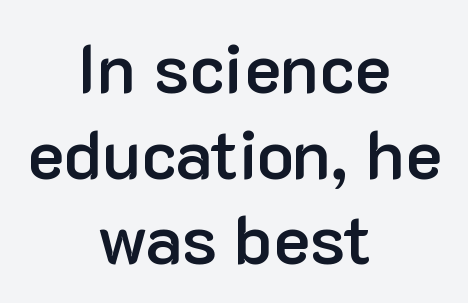
The image shows 69 px semibold sans-serif type, upright; set centered, line spacing 1.24x, normal letter spacing, not underlined; low stroke contrast and a medium x-height.
